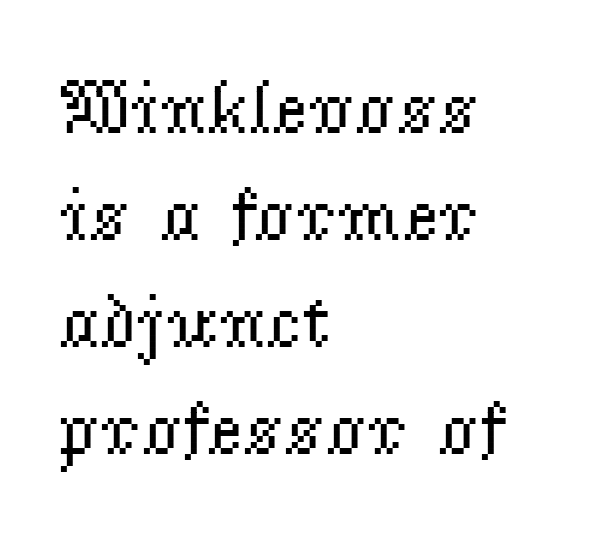
The image shows 77 px regular-weight serif type, upright; set left-aligned, normal line spacing (1.39x), normal letter spacing, not underlined; low stroke contrast and a small x-height.
